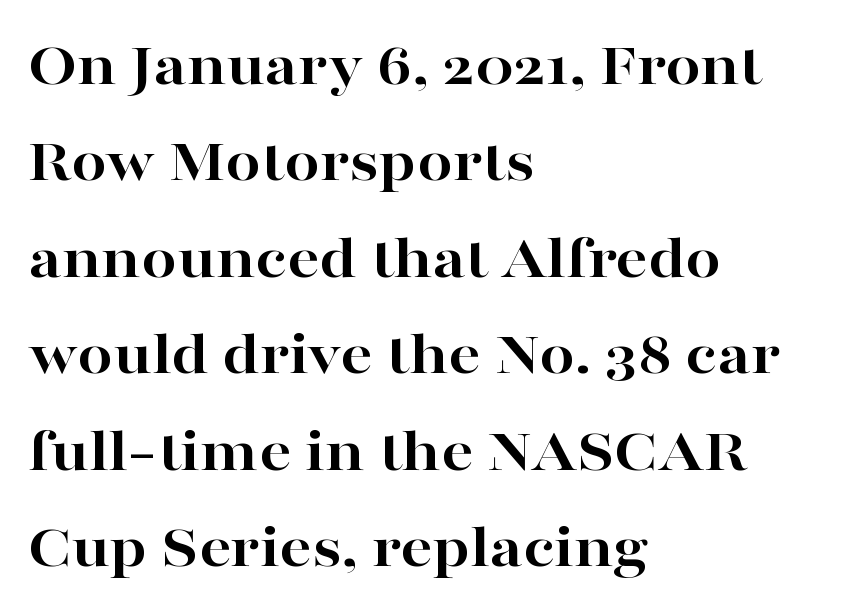
The image shows 63 px bold, wide serif type, upright; set left-aligned, normal line spacing (1.53x), normal letter spacing, not underlined; high stroke contrast and a medium x-height.
